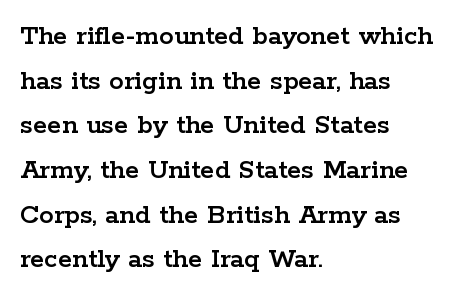
The image shows 29 px wide serif type, upright; set left-aligned, normal line spacing (1.54x), normal letter spacing, not underlined; low stroke contrast and a medium x-height.
